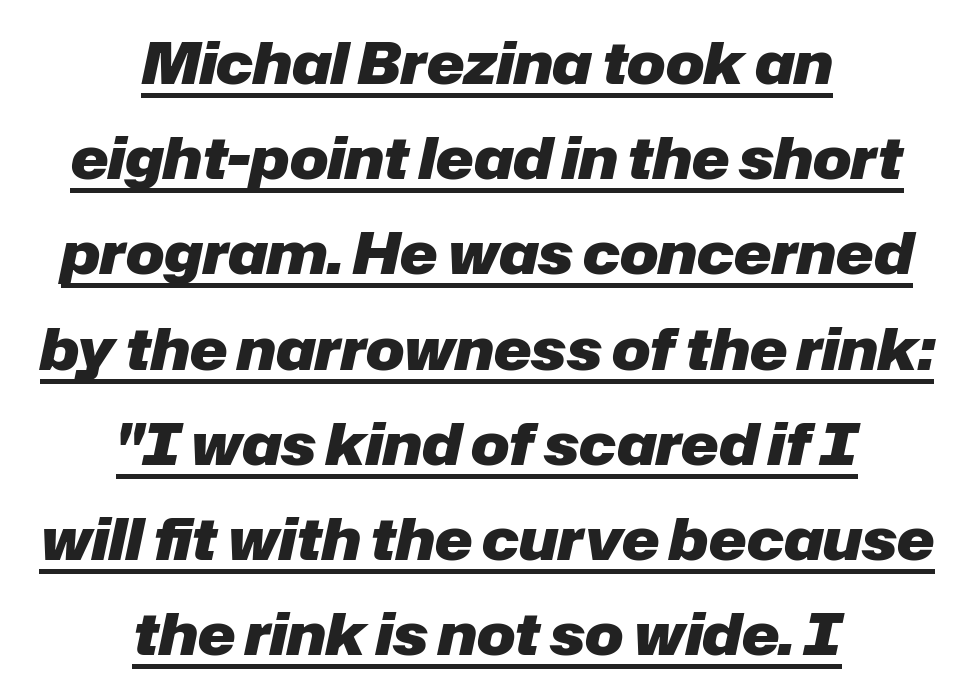
The image shows 57 px heavy type, italic (leaning right); set centered, normal line spacing (1.67x), normal letter spacing, underlined; low stroke contrast and a medium x-height.
